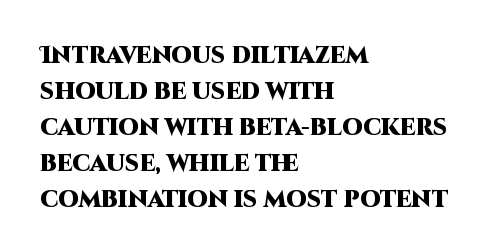
The line-height multiplier appears to be the usual default. Plain, unruled lines of type. The type is set solid horizontally, with unmodified tracking. Horizontal alignment here is leftward, the default for most running prose. Does the weight exceed regular? Yes, all the way to bold.
